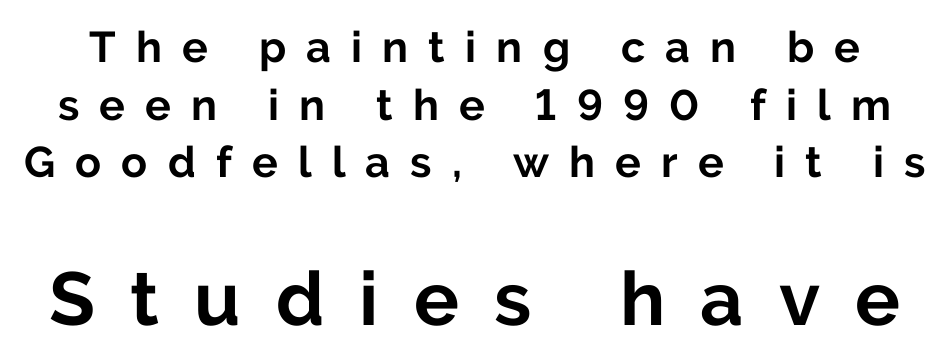
The letters advance in unequal steps, a hallmark of proportional type. Between these two stacked blocks, the lower one wins on size. The letters stand upright; this is a roman face. The space beneath each line is pristine and unruled. Emphasis by weight is at full strength: bold.
